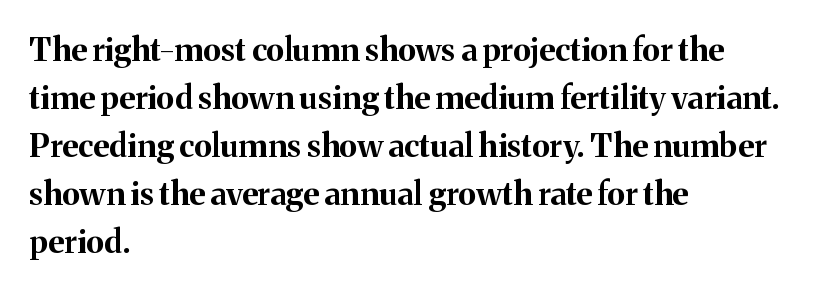
The image shows 32 px bold serif type, upright; set left-aligned, normal line spacing (1.5x), normal letter spacing, not underlined; medium stroke contrast and a medium x-height.
